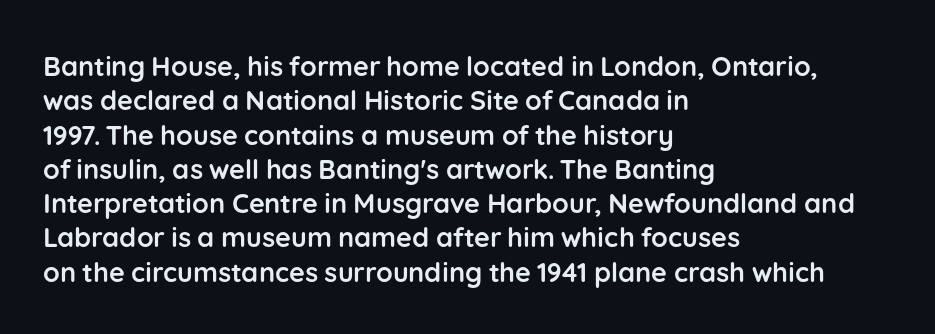
Q: Is the text bold? A: Yes.
Q: Is the text italic (slanted)? A: No, it is upright.
Q: Is the text underlined? A: No.
Q: How is the paragraph aligned? A: Left-aligned.
Q: Is the spacing between letters normal or unusually wide? A: Normal.
Q: Is the spacing between lines tight, normal or loose? A: Normal.
